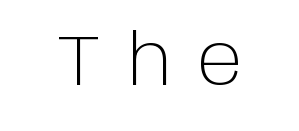
Letter spacing: wide. The weight tops out at a normal text grade. This is sans-serif lettering, the kind often seen on screens and signage. Each row of text sits above clean, open space.
